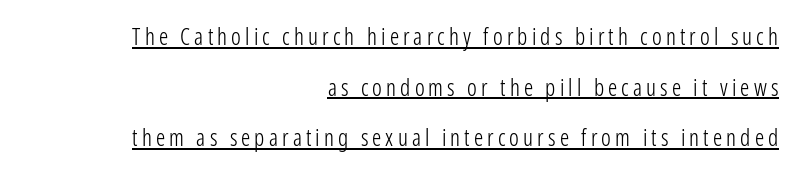
The image shows 23 px text type, upright; set right-aligned, loose line spacing (2.2x), underlined.
